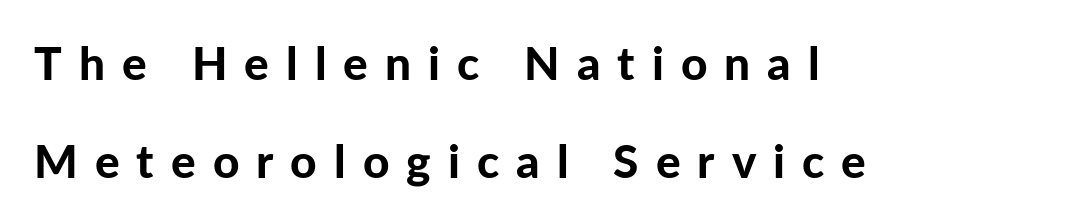
In terms of posture, this sample is upright. Pretty heavy lettering here — definitely bold. What kind of face is this? One without serifs — a sans. The space between consecutive lines is lavish. Anything drawn beneath the words? Only blank space.
